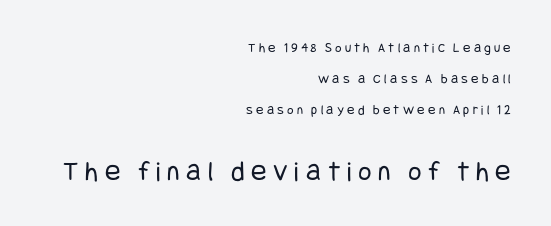
Q: Is the text bold? A: No.
Q: Is the text italic (slanted)? A: No, it is upright.
Q: Is the typeface a serif or a sans-serif typeface? A: Sans-serif.
Q: Is the text underlined? A: No.
Q: How is the paragraph aligned? A: Right-aligned.
Q: Is the spacing between letters normal or unusually wide? A: Unusually wide.
Q: Is the spacing between lines tight, normal or loose? A: Loose.
Q: Which block of text is set in a larger size, the first (top) or the second (bottom)? A: The second (bottom) one.
Q: Width (condensed, normal, or wide)? A: Condensed.
Q: Stroke contrast? A: Low.
Q: x-height? A: Large.
